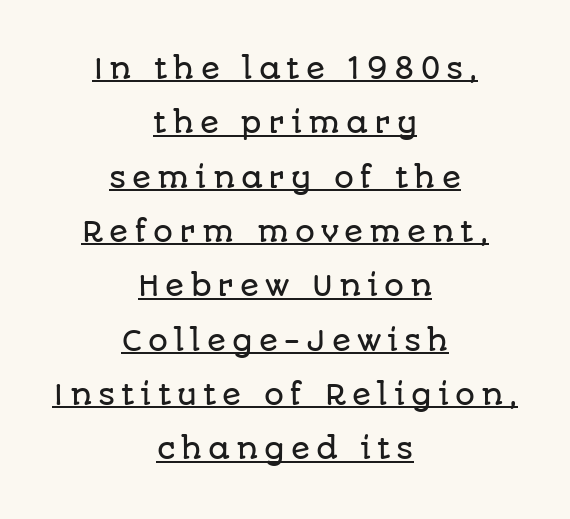
Is there any slant? The stems are plumb. The rendering uses natural spacing where letterforms have individual widths. Decoration check: the copy is underlined. This rendering widens character spacing well past its baseline value. What kind of face is this? One without serifs — a sans. This block would shrink considerably if given ordinary leading; it's expanded now.
